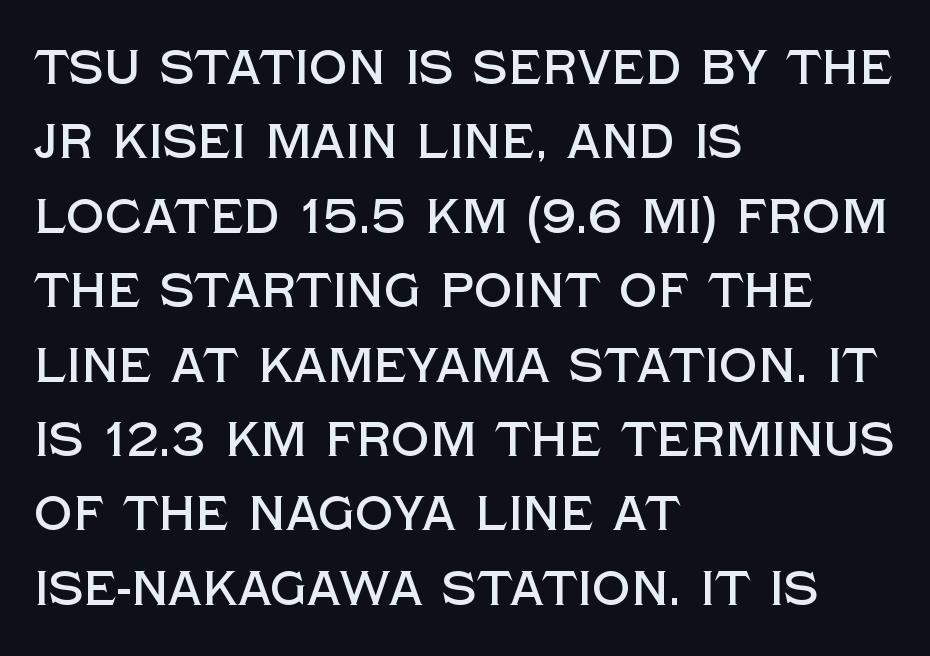
The image shows 48 px sans-serif type, upright; set left-aligned, normal line spacing (1.55x), normal letter spacing, not underlined; a large x-height.
